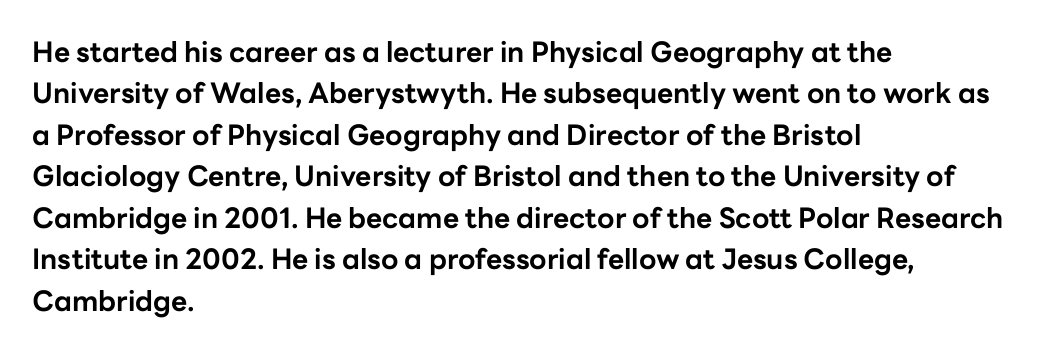
The image shows 28 px bold sans-serif type, upright; set left-aligned, normal line spacing (1.48x), normal letter spacing, not underlined; low stroke contrast and a medium x-height.
